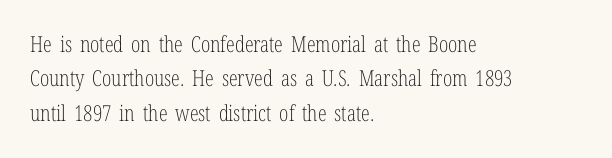
Q: Is the text bold? A: No.
Q: Is the text italic (slanted)? A: No, it is upright.
Q: Is the text underlined? A: No.
Q: How is the paragraph aligned? A: Left-aligned.
Q: Is the spacing between letters normal or unusually wide? A: Normal.
Q: Is the spacing between lines tight, normal or loose? A: Normal.
